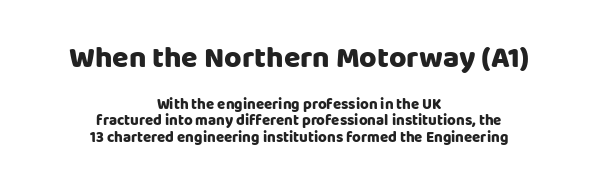
The image shows 30 px heavy sans-serif type, upright; set centered, tight line spacing (1.12x), normal letter spacing, not underlined; the first (top) block is 2.0x larger; low stroke contrast and a large x-height.
